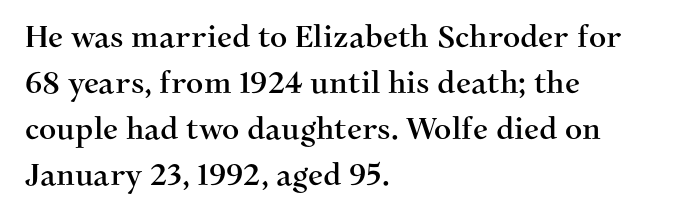
These lines are rendered in a variable-pitch font. Here the glyphs are tracked normally, forming tight word shapes. The lines are quadded left. You can tell it's not italic because the verticals are truly vertical. Little horizontal feet cap the strokes, marking this as serif type. Clear beneath every line of the passage.
